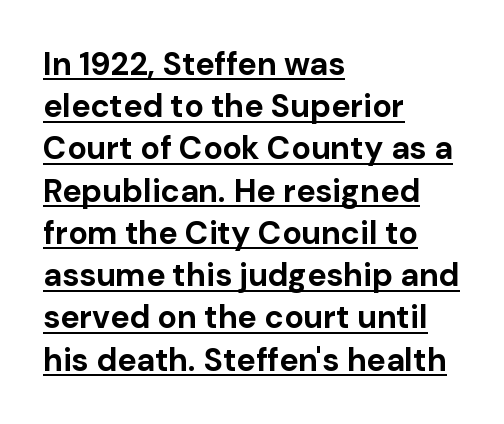
Q: Is the text bold? A: Yes.
Q: Is the text italic (slanted)? A: No, it is upright.
Q: Is the typeface a serif or a sans-serif typeface? A: Sans-serif.
Q: Is the text underlined? A: Yes.
Q: How is the paragraph aligned? A: Left-aligned.
Q: Is the spacing between letters normal or unusually wide? A: Normal.
Q: Is the spacing between lines tight, normal or loose? A: Normal.
Q: Width (condensed, normal, or wide)? A: Normal.
Q: Stroke contrast? A: Low.
Q: x-height? A: Medium.
Q: Monospaced? A: No.
